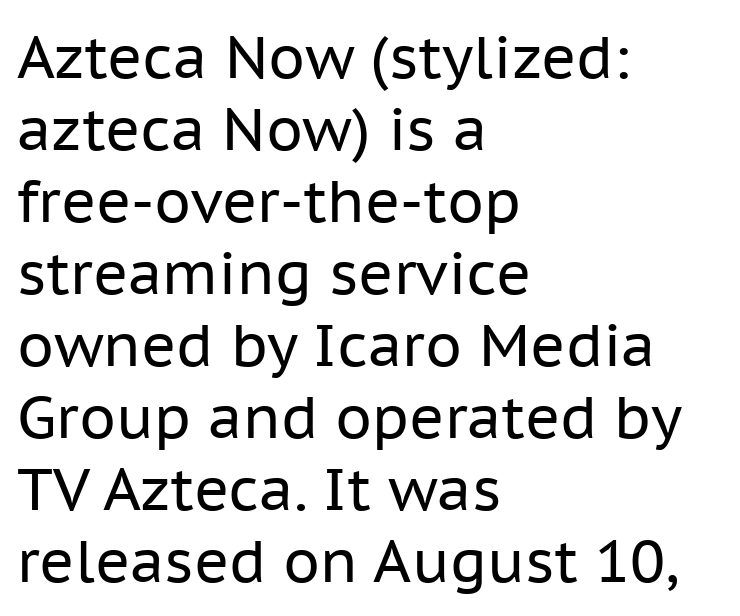
The image shows 59 px regular-weight sans-serif type, upright; set left-aligned, line spacing 1.22x, normal letter spacing, not underlined; low stroke contrast and a medium x-height.
